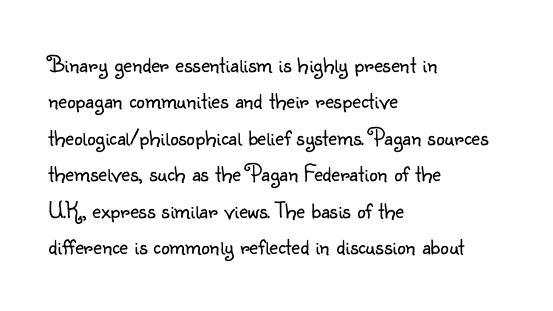
The foot of each line stays bare and open. These lines stack with their left ends in a neat column. Italic: no, the glyphs are upright roman. These lines sit exactly where default settings would place them.
